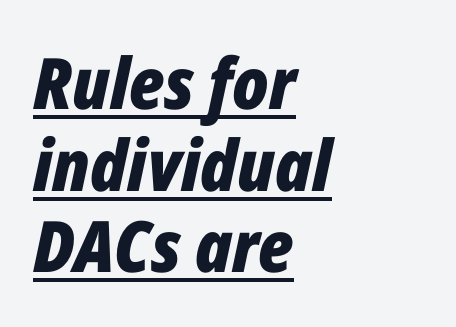
The image shows 71 px bold, condensed type, italic (leaning right); set left-aligned, tight line spacing (1.15x), normal letter spacing, underlined; low stroke contrast and a medium x-height.
